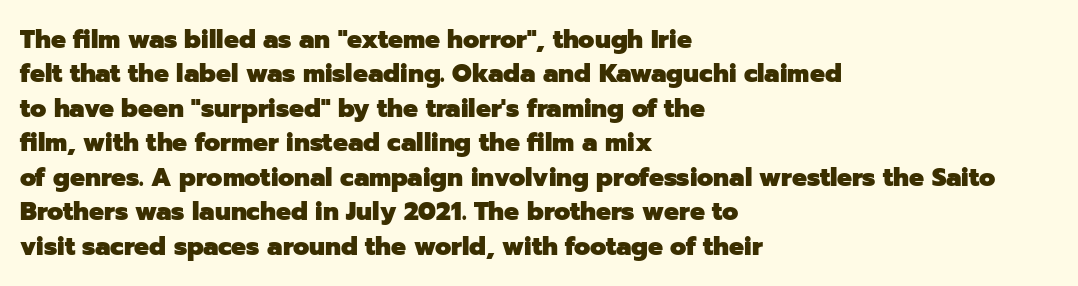
Plain, unruled lines of type. Italic: no, the glyphs are upright roman. The face used here has the dense, thick strokes of a bold. Compared with typical paragraphs, the rows here are spaced about the same. The paragraph has a hard left edge and a soft right edge. Here the glyphs are tracked normally, forming tight word shapes.
